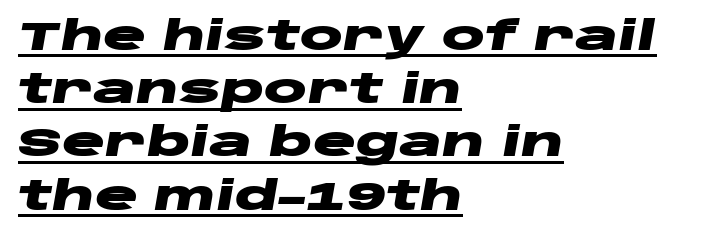
The image shows 40 px heavy, wide type, italic (leaning right); set left-aligned, normal line spacing (1.33x), normal letter spacing, underlined; low stroke contrast and a large x-height.
